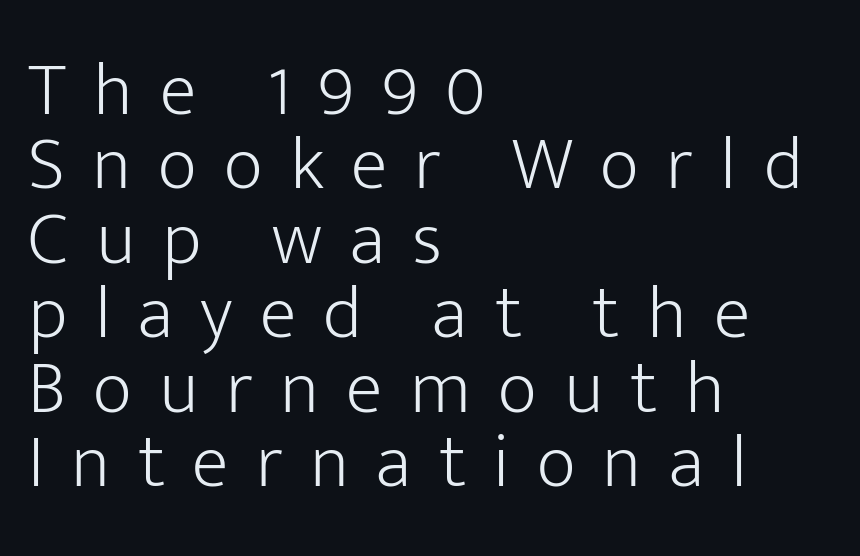
Descenders are the only things crossing below the line. Weight: in the light-to-regular range. The letters advance in unequal steps, a hallmark of proportional type. The font's upright variant was chosen for this text. This rendering uses left alignment, leaving the right contour irregular.
